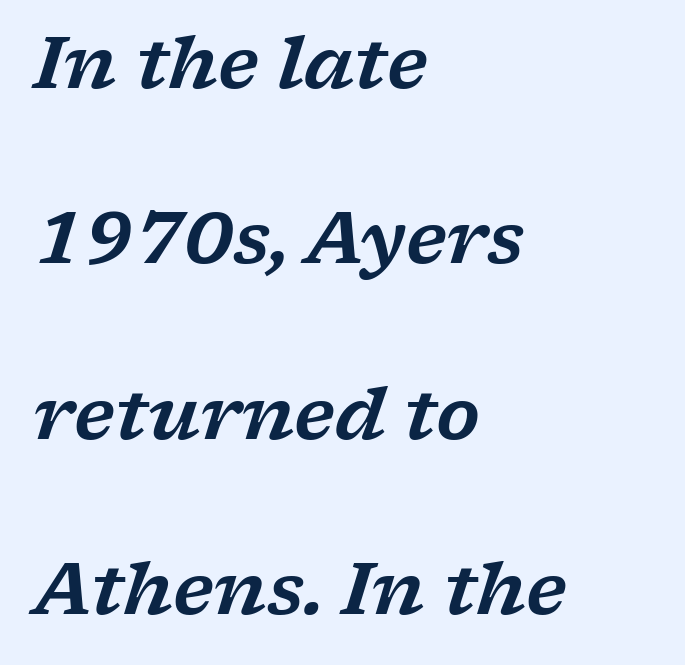
The image shows 71 px wide serif type, italic (leaning right); set left-aligned, loose line spacing (2.47x), normal letter spacing, not underlined; low stroke contrast and a medium x-height.
